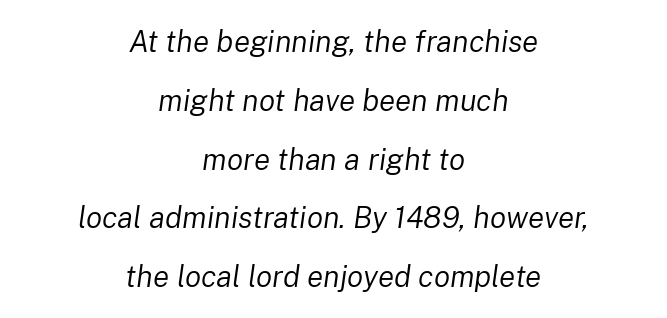
{"italic": "yes", "lean": "right", "slant_degrees": 8, "bold": "no", "weight": "regular", "width": "normal", "stroke_contrast": "low", "x_height": "medium", "monospaced": "no", "underline": "no", "align": "center", "line_spacing": "loose", "line_spacing_ratio": 1.96, "letter_spacing": "normal", "letter_spacing_em": 0.0, "glyph_px": 30}
